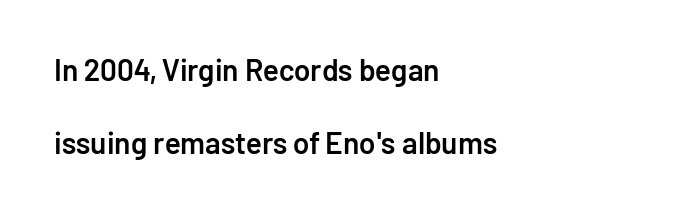
{"serif": "no", "italic": "no", "bold": "semi", "weight": "semibold", "width": "normal", "stroke_contrast": "low", "x_height": "medium", "monospaced": "no", "underline": "no", "align": "left", "line_spacing": "loose", "line_spacing_ratio": 2.43, "letter_spacing": "normal", "letter_spacing_em": 0.0, "glyph_px": 30}
